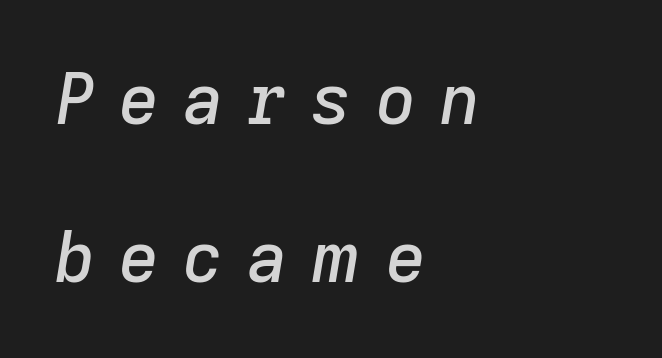
{"italic": "yes", "lean": "right", "slant_degrees": 9, "width": "normal", "stroke_contrast": "low", "x_height": "medium", "monospaced": "no", "underline": "no", "align": "left", "line_spacing": "loose", "line_spacing_ratio": 2.26, "letter_spacing": "wide", "letter_spacing_em": 0.34, "glyph_px": 70}
